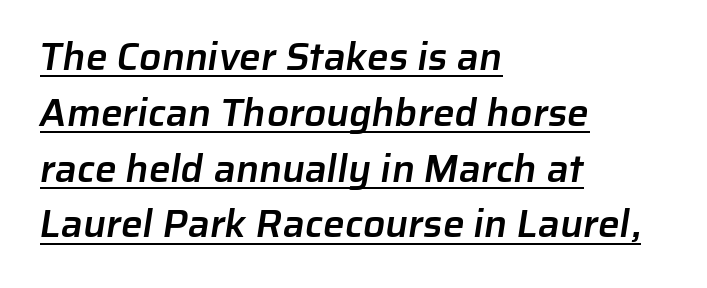
The letters advance in unequal steps, a hallmark of proportional type. The typeface chosen for these lines omits serifs. The typesetter chose a ragged-right arrangement here. This sample uses plain, unmodified letter spacing. This is the in-between weight designers call semibold or demi. Underlined type.
